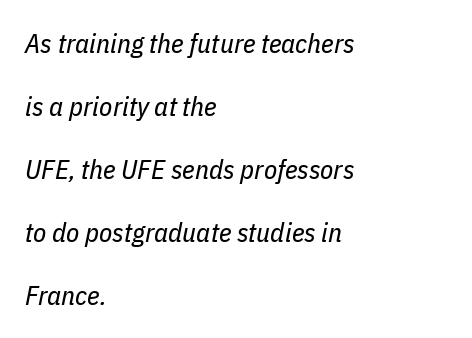
The image shows 27 px text type, italic (leaning right); set left-aligned, loose line spacing (2.33x), normal letter spacing, not underlined.
